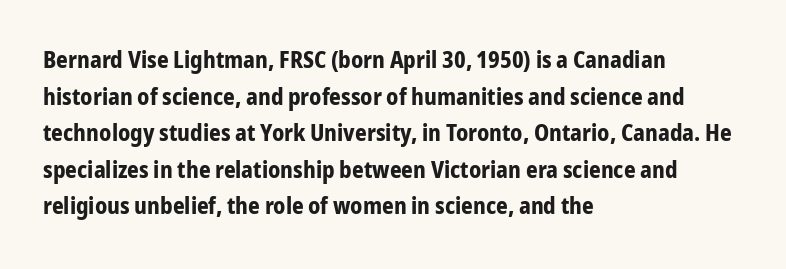
Q: Is the text bold? A: Yes.
Q: Is the text italic (slanted)? A: No, it is upright.
Q: Is the text underlined? A: No.
Q: How is the paragraph aligned? A: Left-aligned.
Q: Is the spacing between letters normal or unusually wide? A: Normal.
Q: Is the spacing between lines tight, normal or loose? A: Normal.
